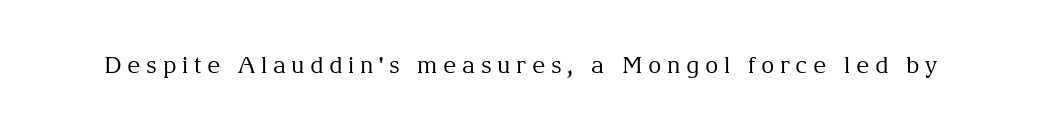
{"italic": "no", "bold": "no", "underline": "no", "letter_spacing": "wide", "letter_spacing_em": 0.24, "glyph_px": 23}
